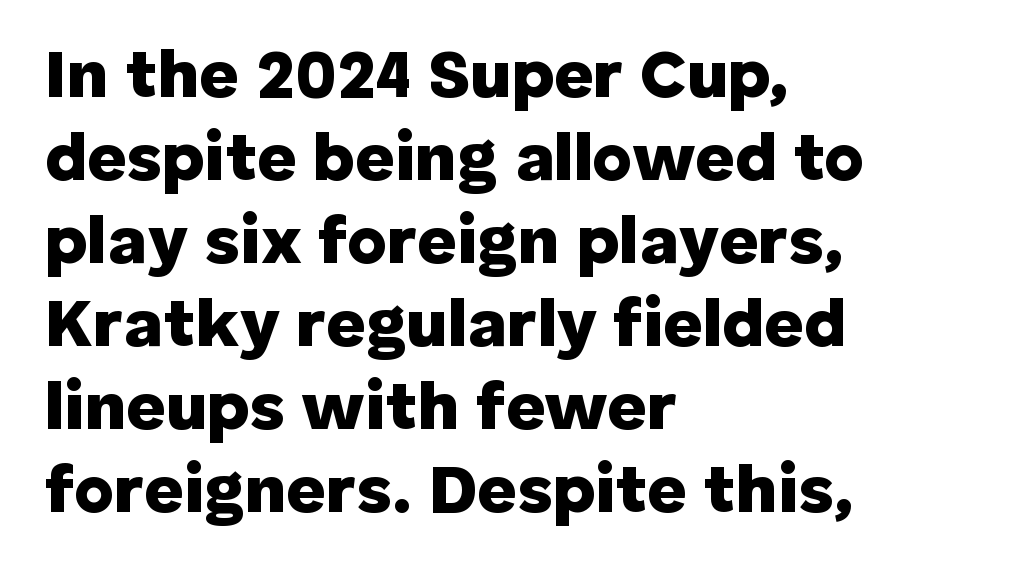
The image shows 68 px heavy sans-serif type, upright; set left-aligned, line spacing 1.22x, normal letter spacing, not underlined; low stroke contrast and a medium x-height.
